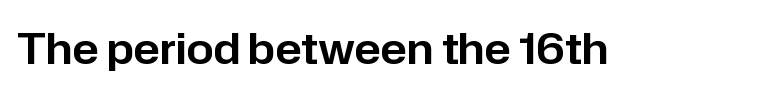
The image shows 43 px sans-serif type, upright; set normal letter spacing, not underlined; low stroke contrast and a medium x-height.
